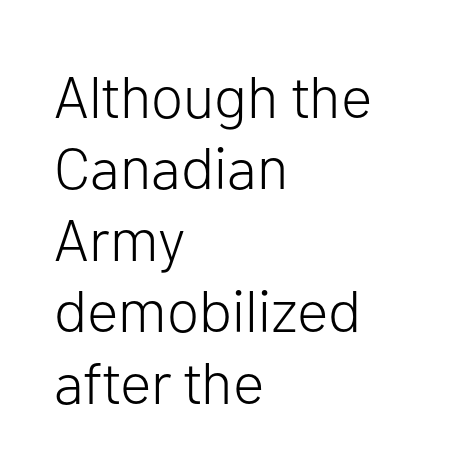
The image shows 59 px light sans-serif type, upright; set left-aligned, line spacing 1.21x, normal letter spacing, not underlined; low stroke contrast and a medium x-height.
